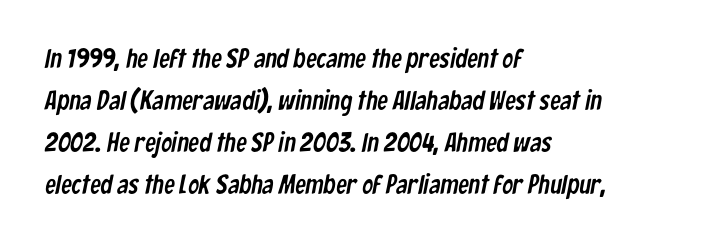
Q: Is the text underlined? A: No.
Q: How is the paragraph aligned? A: Left-aligned.
Q: Is the spacing between letters normal or unusually wide? A: Normal.
Q: Is the spacing between lines tight, normal or loose? A: Normal.
